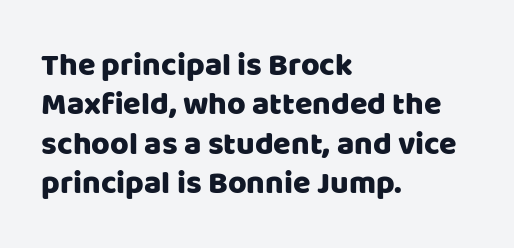
{"serif": "no", "italic": "no", "width": "normal", "stroke_contrast": "low", "x_height": "large", "monospaced": "no", "underline": "no", "align": "left", "line_spacing_ratio": 1.23, "letter_spacing": "normal", "letter_spacing_em": 0.0, "glyph_px": 32}
